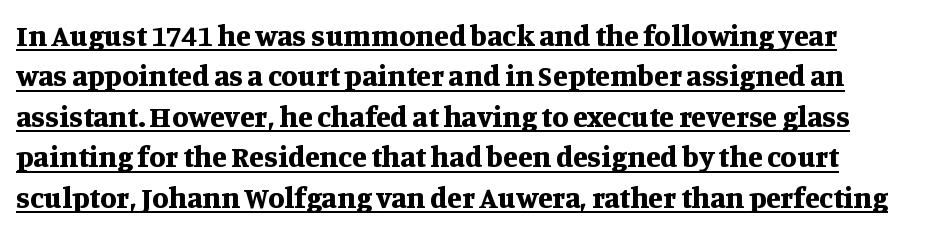
{"serif": "yes", "italic": "no", "bold": "yes", "weight": "bold", "width": "normal", "stroke_contrast": "medium", "x_height": "large", "monospaced": "no", "underline": "yes", "line_spacing": "normal", "line_spacing_ratio": 1.35, "letter_spacing": "normal", "letter_spacing_em": 0.0, "glyph_px": 30}
